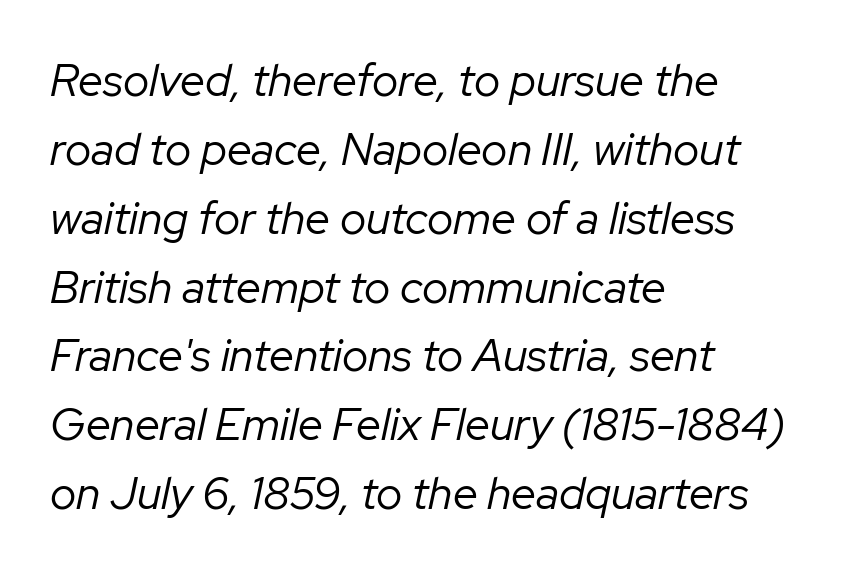
Q: Is the text bold? A: No.
Q: Is the text italic (slanted)? A: Yes, it leans right by about 12 degrees.
Q: Is the text underlined? A: No.
Q: How is the paragraph aligned? A: Left-aligned.
Q: Is the spacing between letters normal or unusually wide? A: Normal.
Q: Is the spacing between lines tight, normal or loose? A: Normal.
Q: Width (condensed, normal, or wide)? A: Normal.
Q: Stroke contrast? A: Low.
Q: x-height? A: Medium.
Q: Monospaced? A: No.
